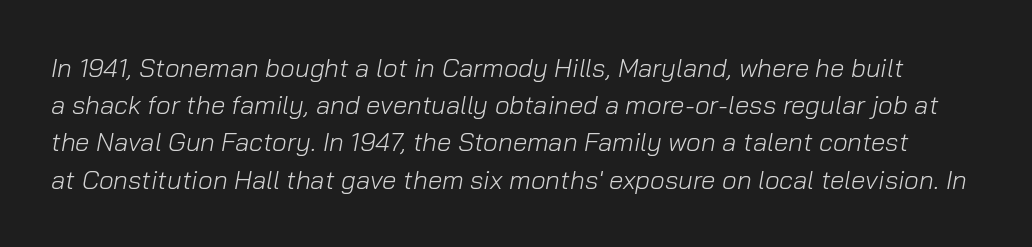
Q: Is the text bold? A: No.
Q: Is the text italic (slanted)? A: Yes, it leans right by about 10 degrees.
Q: Is the text underlined? A: No.
Q: Is the spacing between letters normal or unusually wide? A: Normal.
Q: Is the spacing between lines tight, normal or loose? A: Normal.
